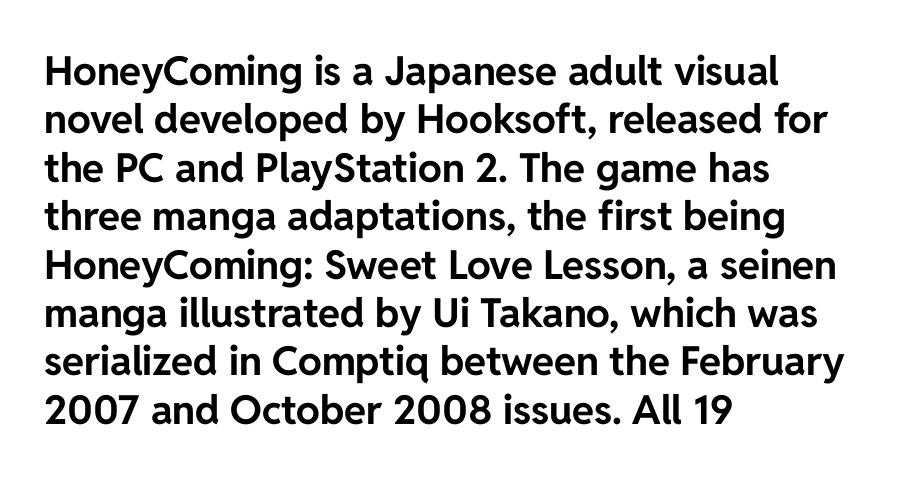
Q: Is the text bold? A: Yes.
Q: Is the text italic (slanted)? A: No, it is upright.
Q: Is the typeface a serif or a sans-serif typeface? A: Sans-serif.
Q: Is the text underlined? A: No.
Q: How is the paragraph aligned? A: Left-aligned.
Q: Is the spacing between letters normal or unusually wide? A: Normal.
Q: Width (condensed, normal, or wide)? A: Normal.
Q: Stroke contrast? A: Low.
Q: x-height? A: Medium.
Q: Monospaced? A: No.
